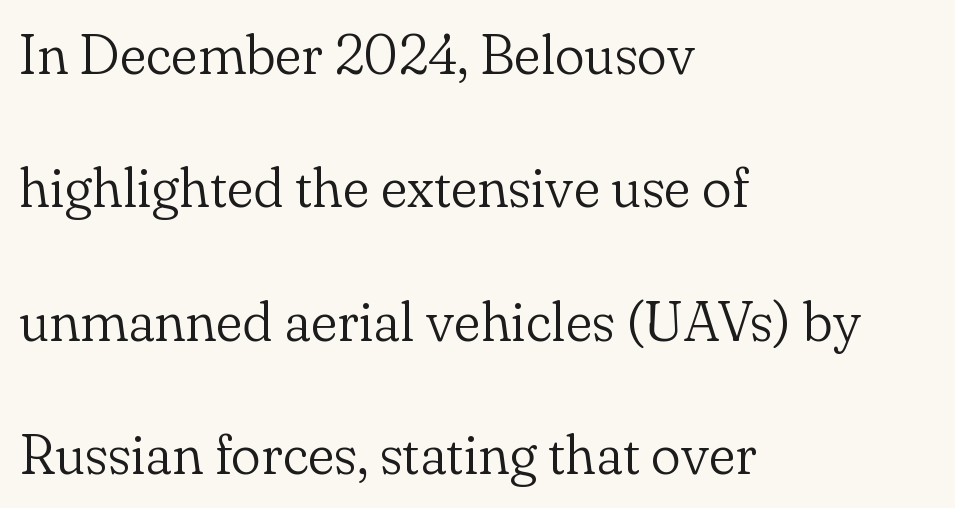
{"serif": "yes", "italic": "no", "bold": "no", "weight": "light", "width": "normal", "stroke_contrast": "low", "x_height": "small", "monospaced": "no", "underline": "no", "align": "left", "line_spacing": "loose", "line_spacing_ratio": 2.38, "letter_spacing": "normal", "letter_spacing_em": 0.0, "glyph_px": 56}
